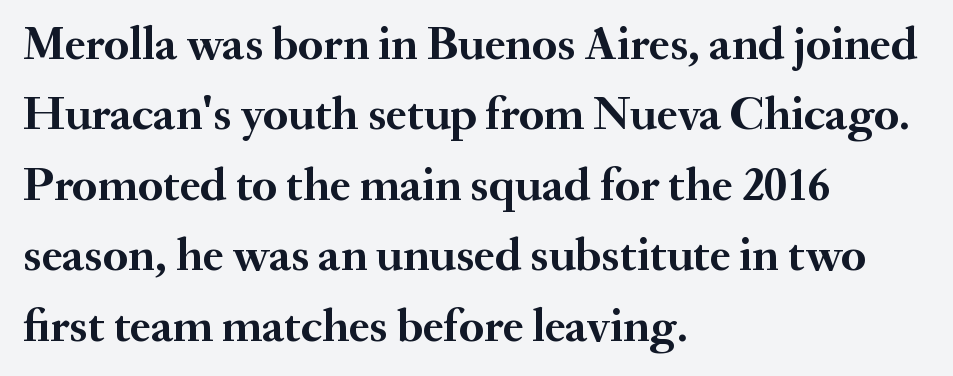
The image shows 47 px semibold serif type, upright; set left-aligned, normal line spacing (1.5x), normal letter spacing, not underlined; medium stroke contrast and a small x-height.
